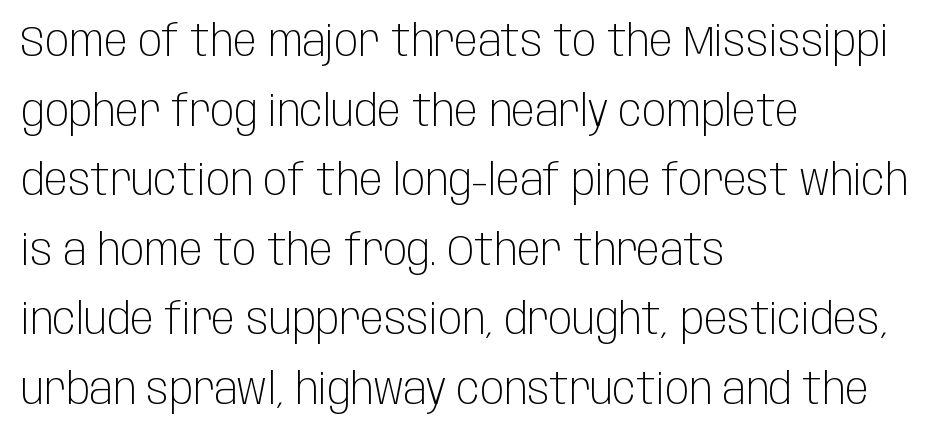
{"serif": "no", "italic": "no", "bold": "no", "weight": "light", "width": "condensed", "stroke_contrast": "low", "x_height": "large", "monospaced": "no", "underline": "no", "align": "left", "line_spacing": "normal", "line_spacing_ratio": 1.58, "letter_spacing": "normal", "letter_spacing_em": 0.0, "glyph_px": 44}
